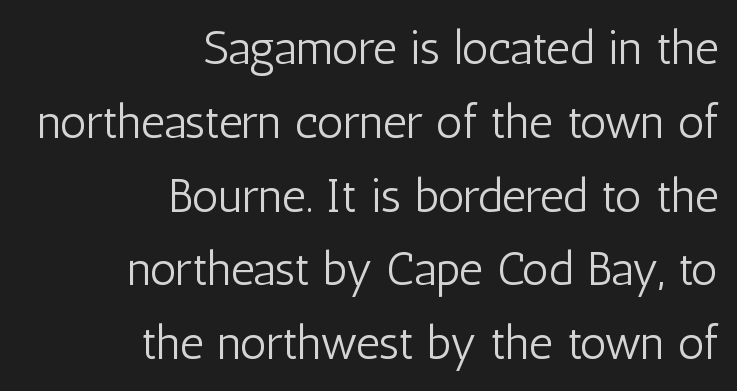
{"serif": "no", "italic": "no", "bold": "no", "weight": "light", "width": "condensed", "stroke_contrast": "low", "x_height": "medium", "monospaced": "no", "underline": "no", "align": "right", "line_spacing": "normal", "line_spacing_ratio": 1.57, "letter_spacing": "normal", "letter_spacing_em": 0.0, "glyph_px": 47}
